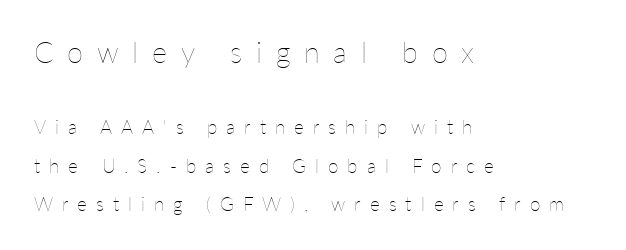
Q: Is the text bold? A: No.
Q: Is the text italic (slanted)? A: No, it is upright.
Q: Is the text underlined? A: No.
Q: How is the paragraph aligned? A: Left-aligned.
Q: Is the spacing between letters normal or unusually wide? A: Unusually wide.
Q: Is the spacing between lines tight, normal or loose? A: Loose.
Q: Which block of text is set in a larger size, the first (top) or the second (bottom)? A: The first (top) one.
Q: Width (condensed, normal, or wide)? A: Normal.
Q: Stroke contrast? A: Low.
Q: x-height? A: Medium.
Q: Monospaced? A: No.
